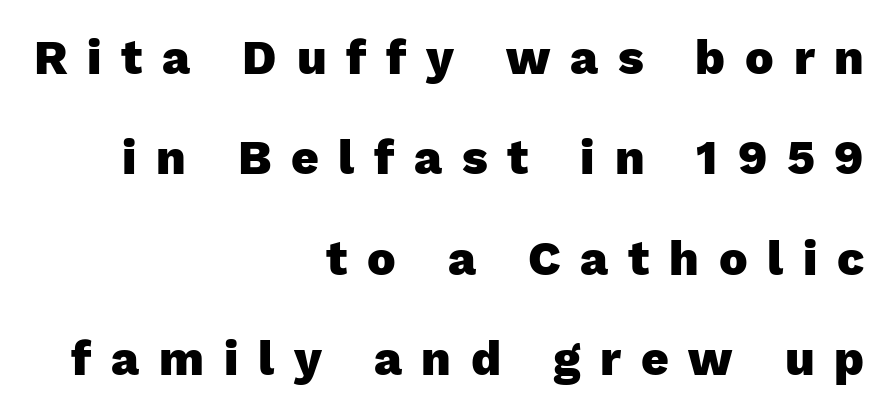
The image shows 48 px heavy sans-serif type, upright; set right-aligned, loose line spacing (2.09x), unusually wide letter spacing (+0.41 em), not underlined; low stroke contrast and a medium x-height.
